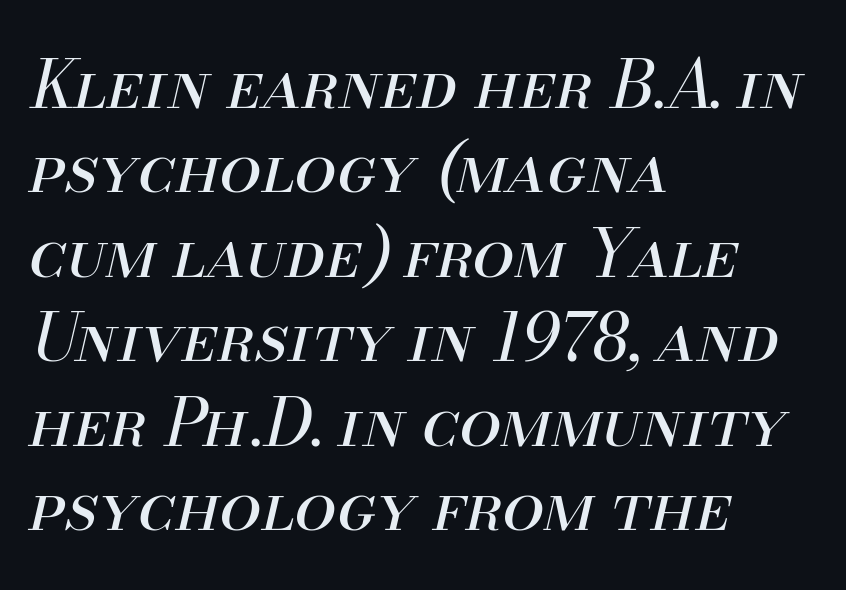
Q: Is the text bold? A: No.
Q: Is the text italic (slanted)? A: Yes, it leans right by about 13 degrees.
Q: Is the text underlined? A: No.
Q: How is the paragraph aligned? A: Left-aligned.
Q: Is the spacing between letters normal or unusually wide? A: Normal.
Q: Is the spacing between lines tight, normal or loose? A: Normal.
Q: Width (condensed, normal, or wide)? A: Normal.
Q: Stroke contrast? A: Medium.
Q: x-height? A: Small.
Q: Monospaced? A: No.
